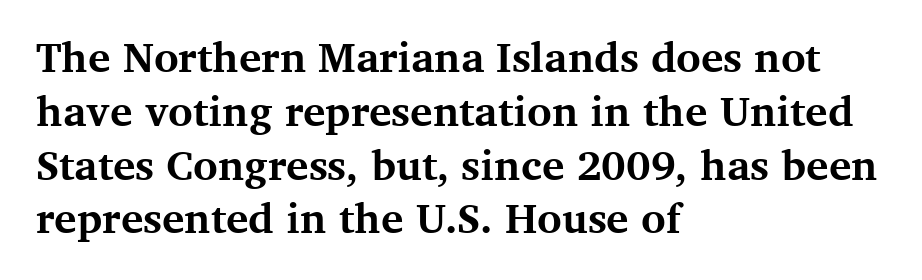
The image shows 42 px bold serif type, upright; set left-aligned, normal line spacing (1.28x), normal letter spacing, not underlined; medium stroke contrast and a medium x-height.
